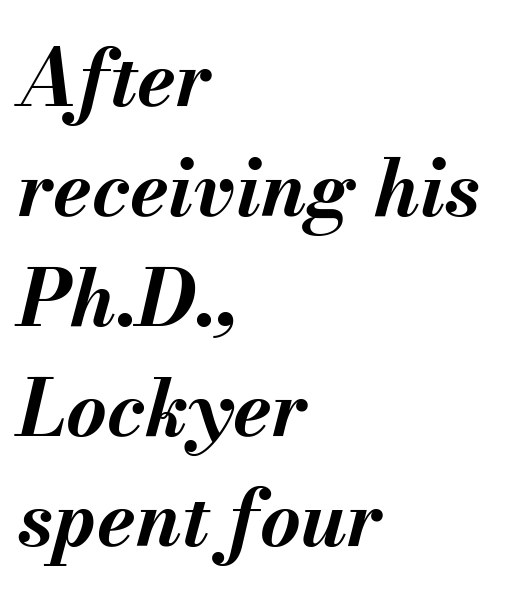
Here the designer chose a conventional face with non-uniform glyph widths. Beneath every word, the page is bare. Is the type bold? Yes — the strokes are clearly thick and heavy. Reading down the block, your eye returns to a fixed left position each line.
